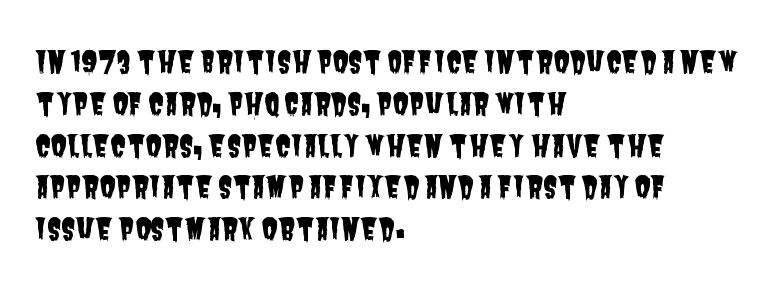
{"serif": "no", "width": "condensed", "stroke_contrast": "low", "x_height": "large", "monospaced": "no", "underline": "no", "align": "left", "line_spacing": "normal", "line_spacing_ratio": 1.44, "letter_spacing": "normal", "letter_spacing_em": 0.0, "glyph_px": 29}
